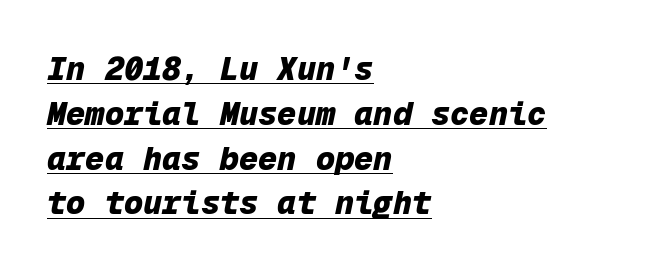
Q: Is the text bold? A: Yes.
Q: Is the text italic (slanted)? A: Yes, it leans right by about 12 degrees.
Q: Is the text underlined? A: Yes.
Q: How is the paragraph aligned? A: Left-aligned.
Q: Is the spacing between letters normal or unusually wide? A: Normal.
Q: Is the spacing between lines tight, normal or loose? A: Normal.
Q: Width (condensed, normal, or wide)? A: Normal.
Q: Stroke contrast? A: Low.
Q: x-height? A: Medium.
Q: Monospaced? A: Yes.
